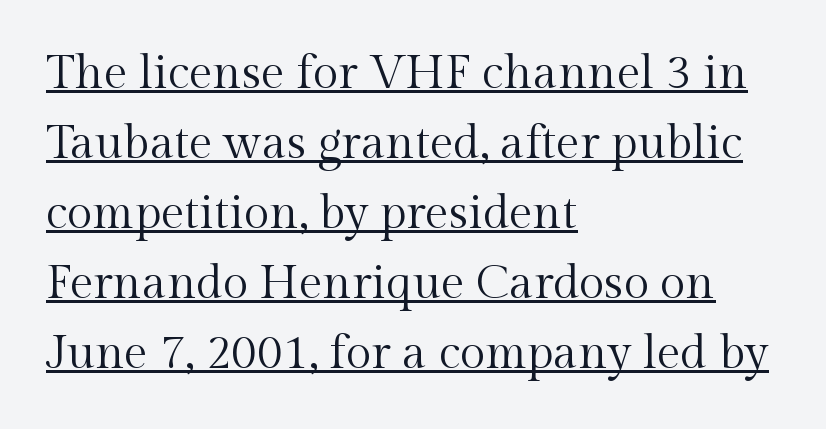
The image shows 47 px regular-weight serif type, upright; set left-aligned, normal line spacing (1.49x), normal letter spacing, underlined; a medium x-height.
